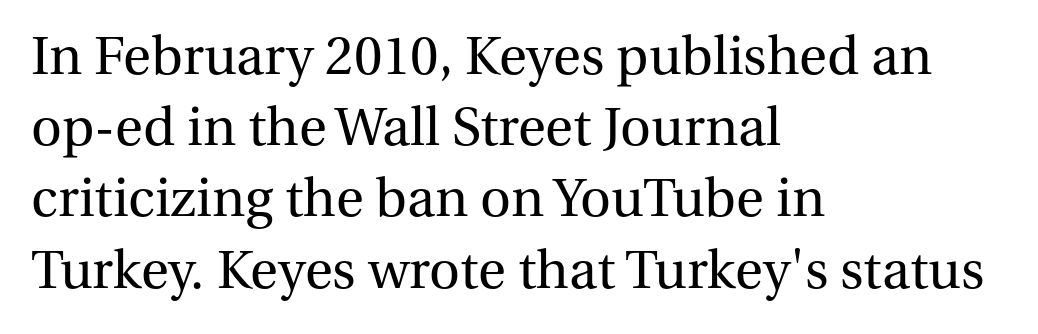
Q: Is the text bold? A: No.
Q: Is the text italic (slanted)? A: No, it is upright.
Q: Is the typeface a serif or a sans-serif typeface? A: Serif.
Q: Is the text underlined? A: No.
Q: How is the paragraph aligned? A: Left-aligned.
Q: Is the spacing between letters normal or unusually wide? A: Normal.
Q: Is the spacing between lines tight, normal or loose? A: Normal.
Q: Width (condensed, normal, or wide)? A: Normal.
Q: Stroke contrast? A: Medium.
Q: x-height? A: Medium.
Q: Monospaced? A: No.
